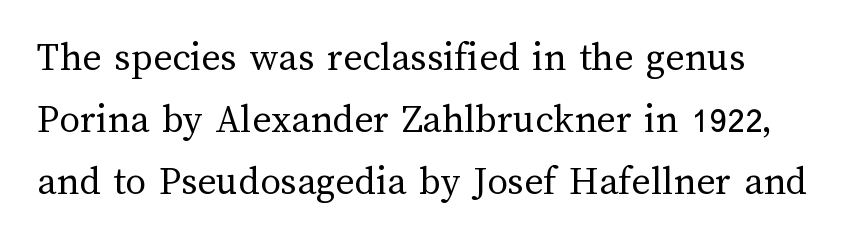
{"italic": "no", "bold": "no", "weight": "regular", "width": "normal", "stroke_contrast": "medium", "x_height": "medium", "monospaced": "no", "underline": "no", "align": "left", "line_spacing": "normal", "line_spacing_ratio": 1.51, "letter_spacing": "normal", "letter_spacing_em": 0.0, "glyph_px": 41}
